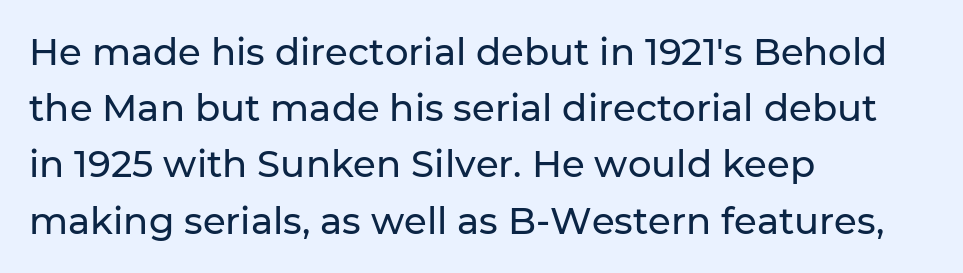
{"serif": "no", "italic": "no", "width": "normal", "stroke_contrast": "low", "x_height": "medium", "monospaced": "no", "underline": "no", "align": "left", "line_spacing": "normal", "line_spacing_ratio": 1.52, "letter_spacing": "normal", "letter_spacing_em": 0.0, "glyph_px": 37}
